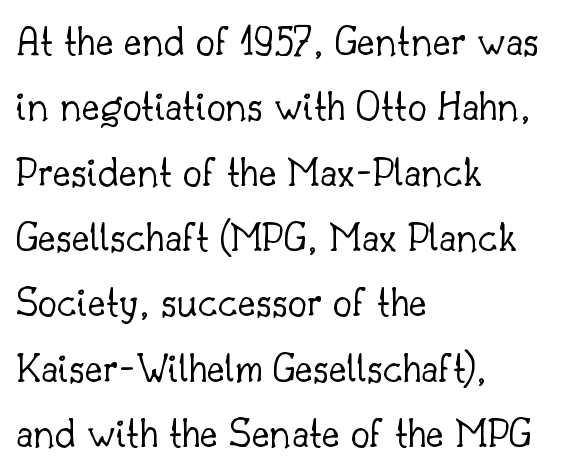
{"italic": "no", "bold": "no", "weight": "light", "width": "normal", "stroke_contrast": "low", "x_height": "small", "monospaced": "no", "underline": "no", "align": "left", "line_spacing": "normal", "line_spacing_ratio": 1.52, "letter_spacing": "normal", "letter_spacing_em": 0.0, "glyph_px": 43}
